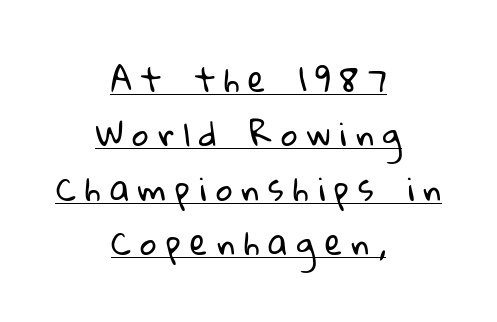
The image shows 32 px regular-weight sans-serif type; set centered, normal line spacing (1.7x), unusually wide letter spacing (+0.29 em), underlined; low stroke contrast and a medium x-height.
